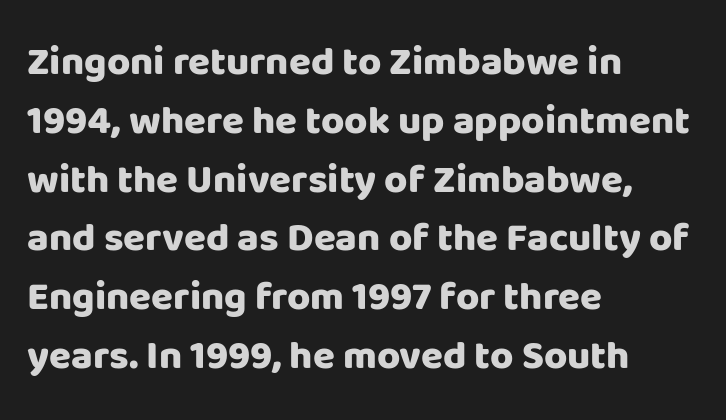
The image shows 40 px heavy sans-serif type, upright; set left-aligned, normal line spacing (1.47x), normal letter spacing, not underlined; low stroke contrast and a large x-height.
